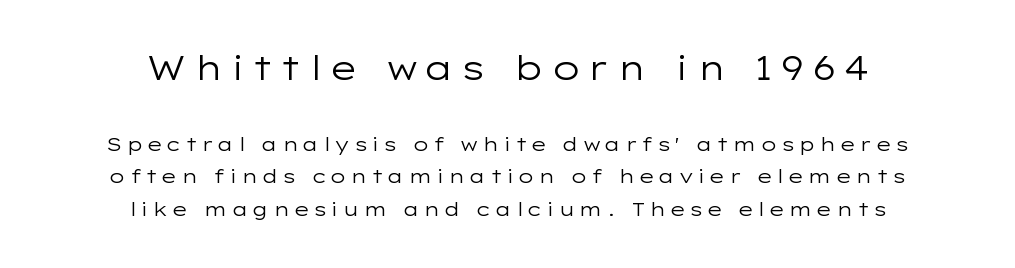
Q: Is the text bold? A: No.
Q: Is the text italic (slanted)? A: No, it is upright.
Q: Is the typeface a serif or a sans-serif typeface? A: Sans-serif.
Q: Is the text underlined? A: No.
Q: How is the paragraph aligned? A: Centered.
Q: Which block of text is set in a larger size, the first (top) or the second (bottom)? A: The first (top) one.
Q: Width (condensed, normal, or wide)? A: Wide.
Q: Stroke contrast? A: Low.
Q: x-height? A: Medium.
Q: Monospaced? A: No.
